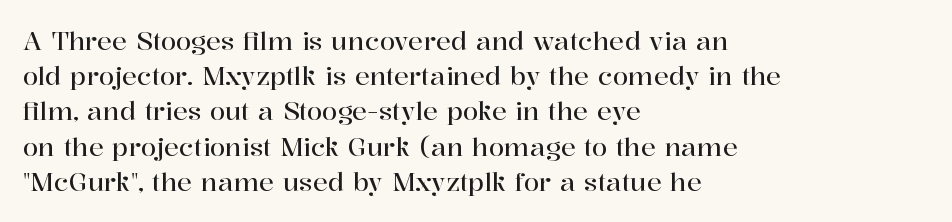
{"italic": "no", "underline": "no", "align": "left", "line_spacing": "normal", "line_spacing_ratio": 1.41, "letter_spacing": "normal", "letter_spacing_em": 0.0, "glyph_px": 25}
